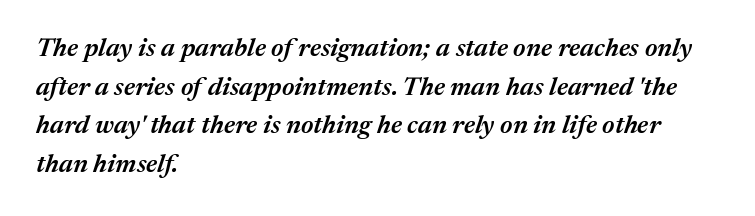
{"italic": "yes", "lean": "right", "slant_degrees": 17, "bold": "semi", "underline": "no", "align": "left", "line_spacing": "normal", "line_spacing_ratio": 1.49, "letter_spacing": "normal", "letter_spacing_em": 0.0, "glyph_px": 26}
